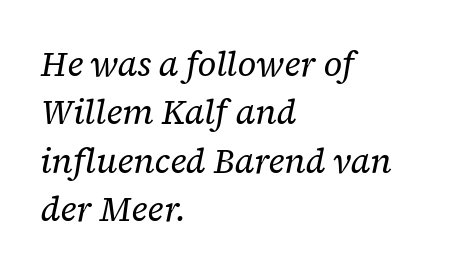
Little horizontal feet cap the strokes, marking this as serif type. These lines are rendered in a variable-pitch font. Designer's note — italics engaged. A normal amount of white space separates one row of letters from the next.
